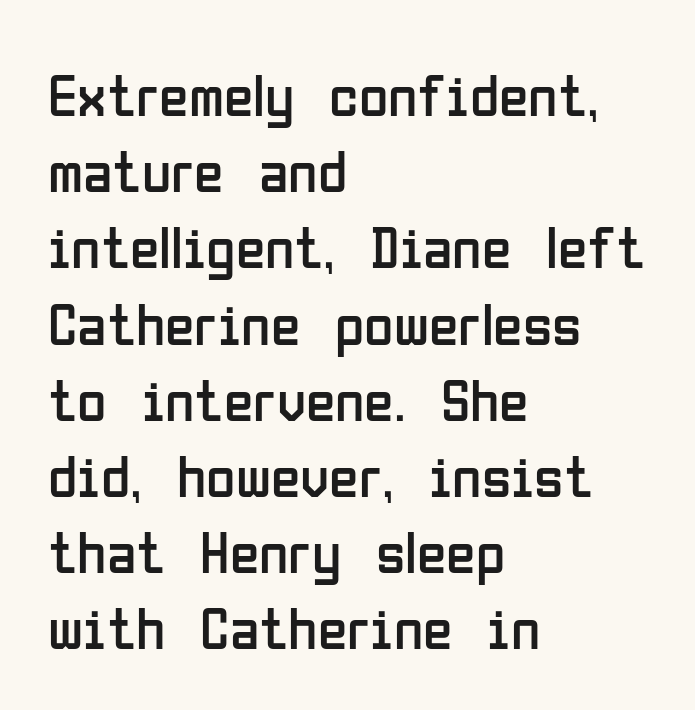
If you drew a line through each stem, it would be perfectly vertical. Line starts are locked; line ends wander. Short note: letters normally spaced. The baseline area is clear. The line-height multiplier appears to be the usual default.
